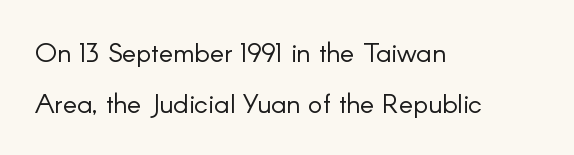
Q: Is the text bold? A: No.
Q: Is the text italic (slanted)? A: No, it is upright.
Q: Is the text underlined? A: No.
Q: How is the paragraph aligned? A: Left-aligned.
Q: Is the spacing between letters normal or unusually wide? A: Normal.
Q: Is the spacing between lines tight, normal or loose? A: Loose.
